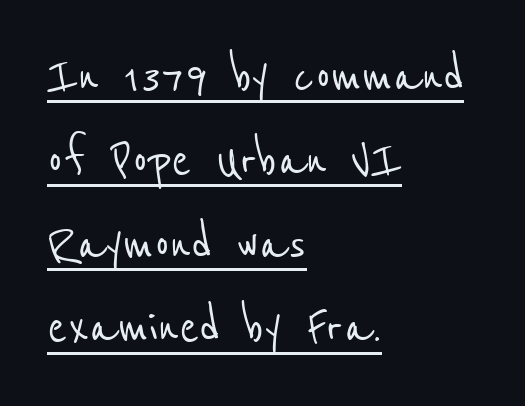
Q: Is the typeface a serif or a sans-serif typeface? A: Sans-serif.
Q: Is the text underlined? A: Yes.
Q: How is the paragraph aligned? A: Left-aligned.
Q: Is the spacing between letters normal or unusually wide? A: Normal.
Q: Is the spacing between lines tight, normal or loose? A: Normal.
Q: Width (condensed, normal, or wide)? A: Condensed.
Q: Stroke contrast? A: Low.
Q: x-height? A: Medium.
Q: Monospaced? A: No.
